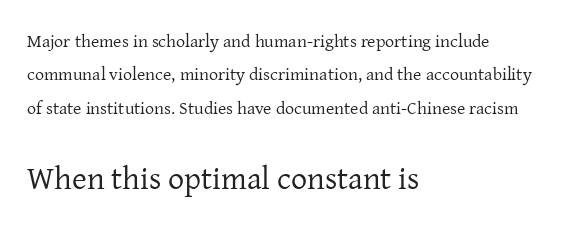
Q: Is the text bold? A: No.
Q: Is the text italic (slanted)? A: No, it is upright.
Q: Is the typeface a serif or a sans-serif typeface? A: Serif.
Q: Is the text underlined? A: No.
Q: How is the paragraph aligned? A: Left-aligned.
Q: Is the spacing between letters normal or unusually wide? A: Normal.
Q: Which block of text is set in a larger size, the first (top) or the second (bottom)? A: The second (bottom) one.
Q: Width (condensed, normal, or wide)? A: Normal.
Q: Stroke contrast? A: Low.
Q: x-height? A: Medium.
Q: Monospaced? A: No.
